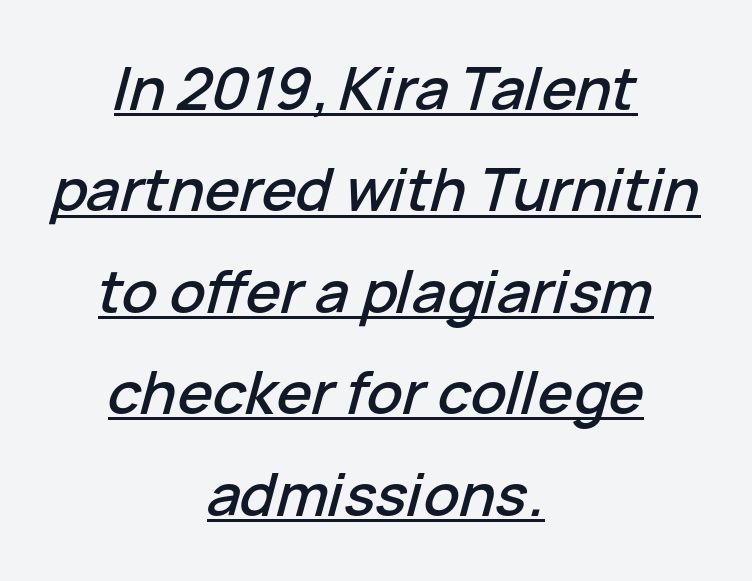
The specimen includes a rule beneath the text block's lines. You could not count columns in this text — the font is proportionally spaced. Short note: letters normally spaced. Tall strokes in this sample are angled rather than plumb.
